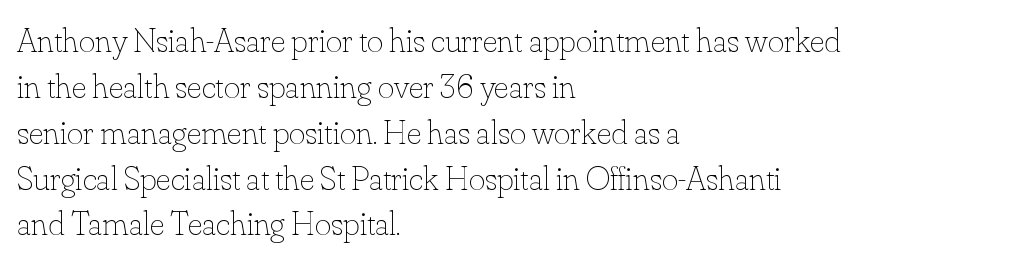
The image shows 35 px thin type, upright; set left-aligned, normal line spacing (1.31x), normal letter spacing, not underlined; low stroke contrast and a small x-height.
